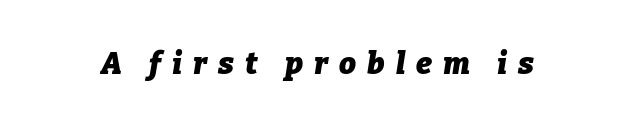
The typesetting leans heavy: a genuine bold. Character widths vary here, with narrow letters taking less room than wide ones. The glyphs look as if they've been sheared to an angle. Compared with typical body copy, the letter spacing here is much looser. Descenders hang freely into open space.
